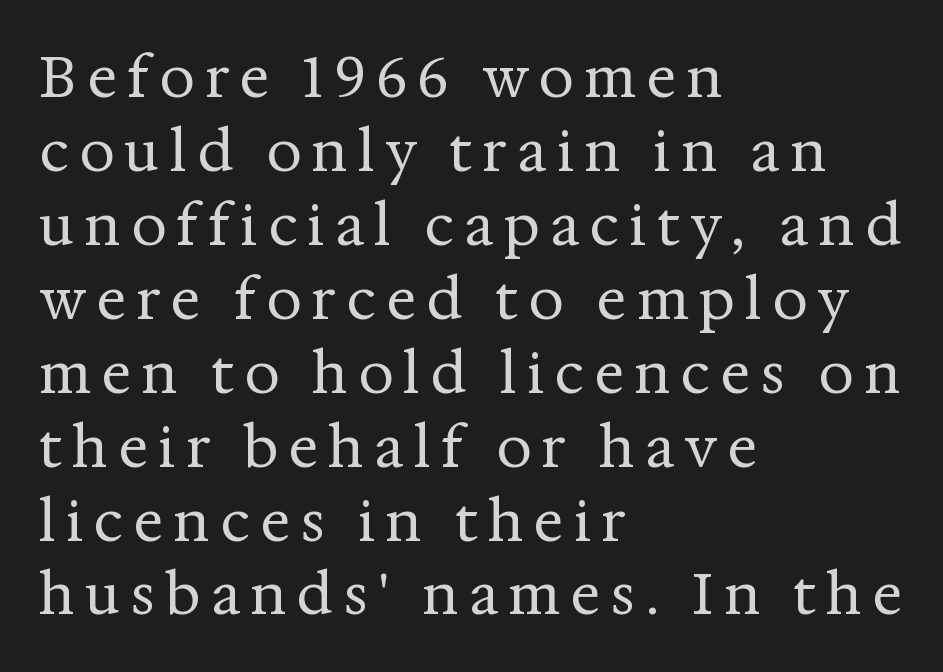
Q: Is the text bold? A: No.
Q: Is the text italic (slanted)? A: No, it is upright.
Q: Is the typeface a serif or a sans-serif typeface? A: Serif.
Q: Is the text underlined? A: No.
Q: How is the paragraph aligned? A: Left-aligned.
Q: Is the spacing between lines tight, normal or loose? A: Normal.
Q: Width (condensed, normal, or wide)? A: Normal.
Q: Stroke contrast? A: Medium.
Q: x-height? A: Medium.
Q: Monospaced? A: No.
